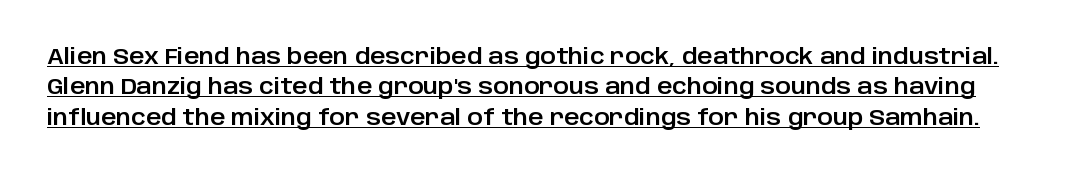
{"italic": "no", "underline": "yes", "line_spacing": "normal", "line_spacing_ratio": 1.45, "letter_spacing": "normal", "letter_spacing_em": 0.0, "glyph_px": 21}
